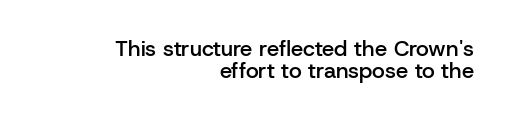
The glyphs have the mass of a demibold cut, below bold. This block would grow much taller if given ordinary leading; it's compressed now. When letters stand straight like this, we call the style roman or upright. Which margin do the lines hug? The right one — the left edge is uneven.
